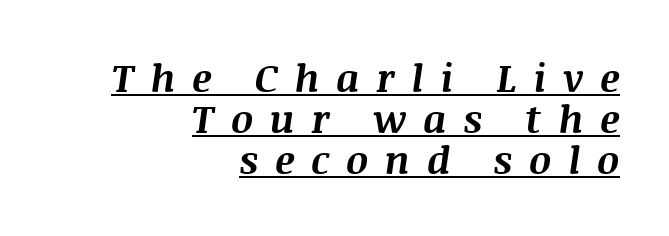
Q: Is the text bold? A: Yes.
Q: Is the text italic (slanted)? A: Yes, it leans right by about 8 degrees.
Q: Is the text underlined? A: Yes.
Q: How is the paragraph aligned? A: Right-aligned.
Q: Is the spacing between letters normal or unusually wide? A: Unusually wide.
Q: Is the spacing between lines tight, normal or loose? A: Tight.
Q: Width (condensed, normal, or wide)? A: Normal.
Q: Stroke contrast? A: Medium.
Q: x-height? A: Large.
Q: Monospaced? A: No.
